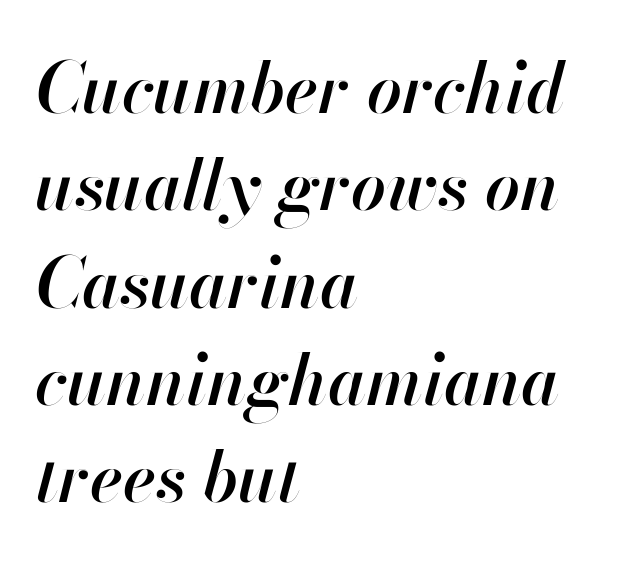
Standard letterfit; no display-style spreading of the glyphs. Is this a fixed-width face? No — the glyphs have proportional, varying widths. One glance says typical: line gaps are just what's usual. Caption: multi-line text, flush left, ragged right. Strokes here are thickened, but only to semibold level. Rendered with sloped, italic letterforms.
